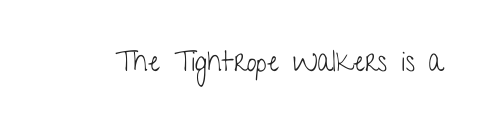
{"serif": "no", "italic": "no", "bold": "no", "weight": "light", "width": "condensed", "stroke_contrast": "low", "x_height": "medium", "monospaced": "no", "underline": "no", "letter_spacing": "normal", "letter_spacing_em": 0.0, "glyph_px": 28}
